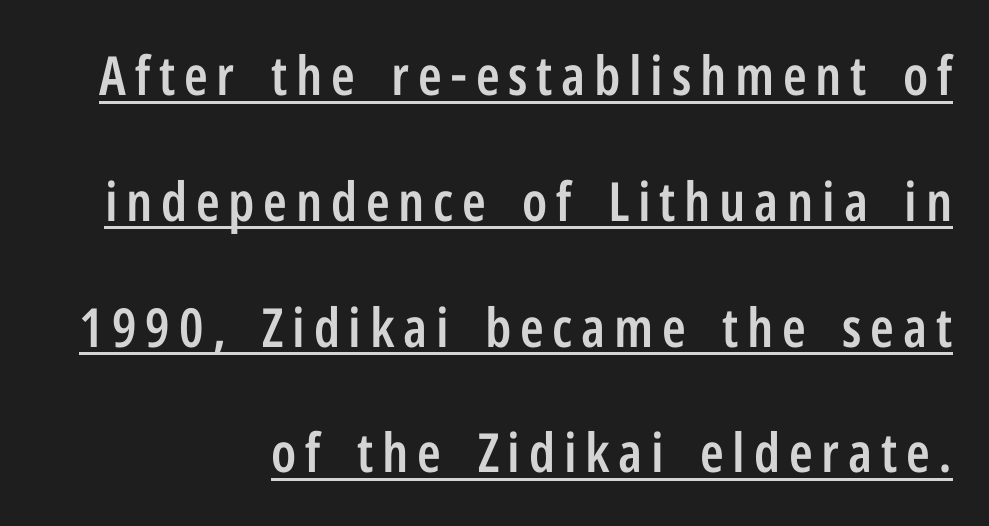
The image shows 54 px semibold, condensed sans-serif type, upright; set right-aligned, loose line spacing (2.33x), underlined; low stroke contrast and a medium x-height.
